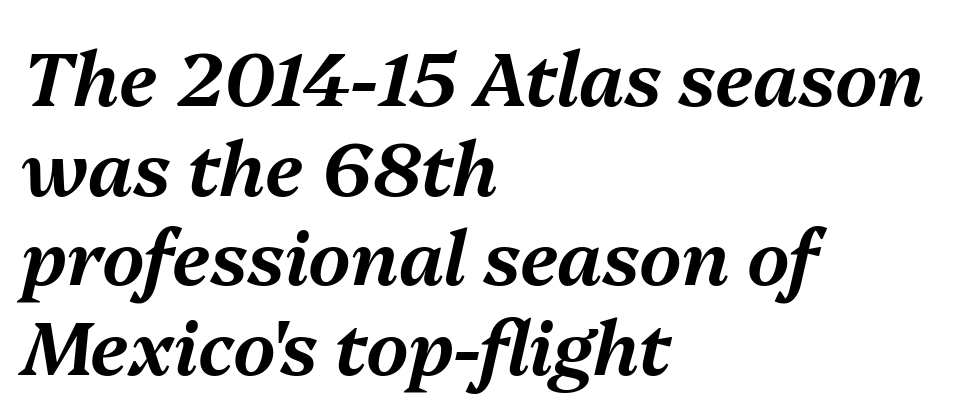
{"italic": "yes", "lean": "right", "slant_degrees": 13, "width": "normal", "stroke_contrast": "medium", "x_height": "medium", "monospaced": "no", "underline": "no", "align": "left", "line_spacing_ratio": 1.21, "letter_spacing": "normal", "letter_spacing_em": 0.0, "glyph_px": 74}
